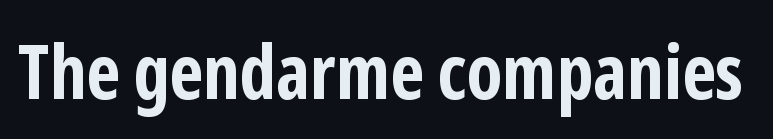
{"serif": "no", "italic": "no", "bold": "yes", "weight": "bold", "width": "condensed", "stroke_contrast": "low", "x_height": "medium", "monospaced": "no", "underline": "no", "letter_spacing": "normal", "letter_spacing_em": 0.0, "glyph_px": 75}
